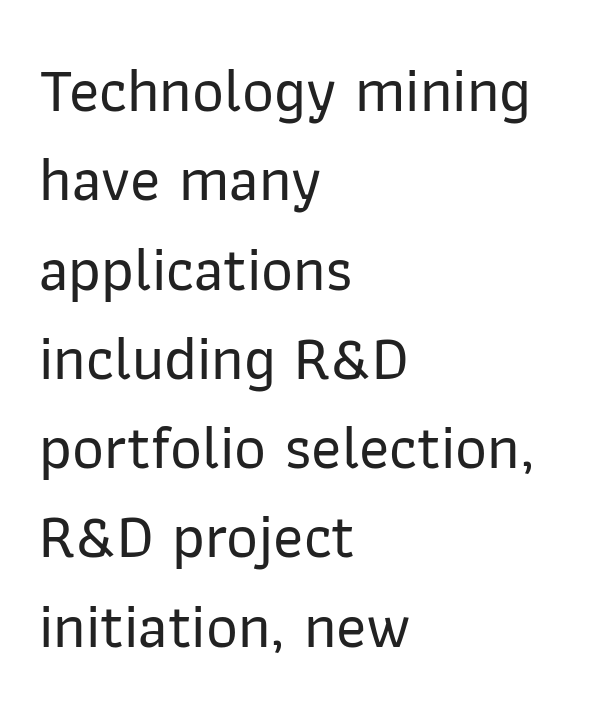
Q: Is the text italic (slanted)? A: No, it is upright.
Q: Is the typeface a serif or a sans-serif typeface? A: Sans-serif.
Q: Is the text underlined? A: No.
Q: How is the paragraph aligned? A: Left-aligned.
Q: Is the spacing between letters normal or unusually wide? A: Normal.
Q: Is the spacing between lines tight, normal or loose? A: Normal.
Q: Width (condensed, normal, or wide)? A: Normal.
Q: Stroke contrast? A: Low.
Q: x-height? A: Medium.
Q: Monospaced? A: No.
